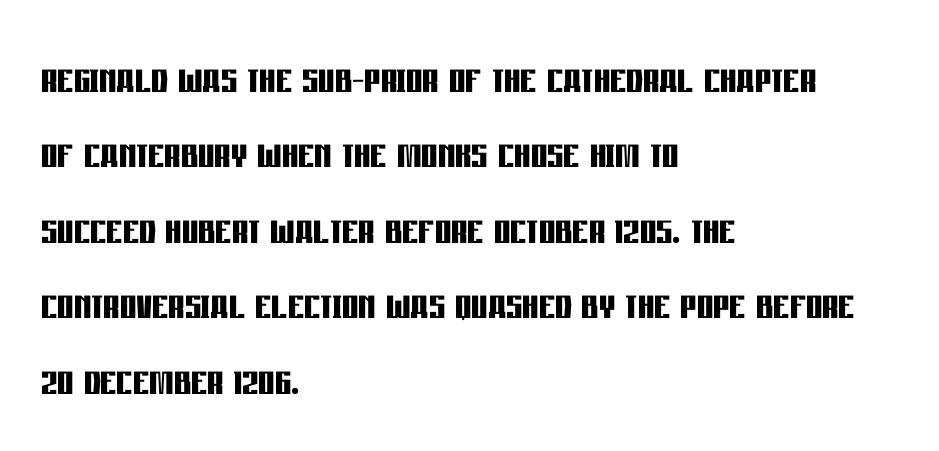
Q: Is the text bold? A: Yes.
Q: Is the text italic (slanted)? A: No, it is upright.
Q: Is the typeface a serif or a sans-serif typeface? A: Sans-serif.
Q: Is the text underlined? A: No.
Q: How is the paragraph aligned? A: Left-aligned.
Q: Is the spacing between letters normal or unusually wide? A: Normal.
Q: Is the spacing between lines tight, normal or loose? A: Normal.
Q: Width (condensed, normal, or wide)? A: Condensed.
Q: Stroke contrast? A: Low.
Q: x-height? A: Large.
Q: Monospaced? A: No.
